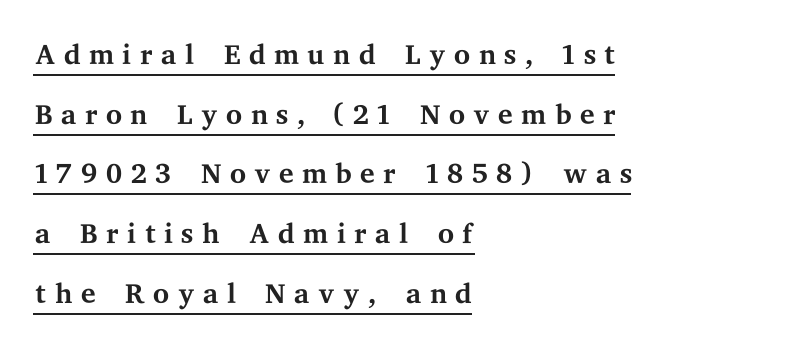
The image shows 42 px regular-weight, wide serif type, upright; set left-aligned, normal line spacing (1.42x), underlined; medium stroke contrast and a medium x-height.
